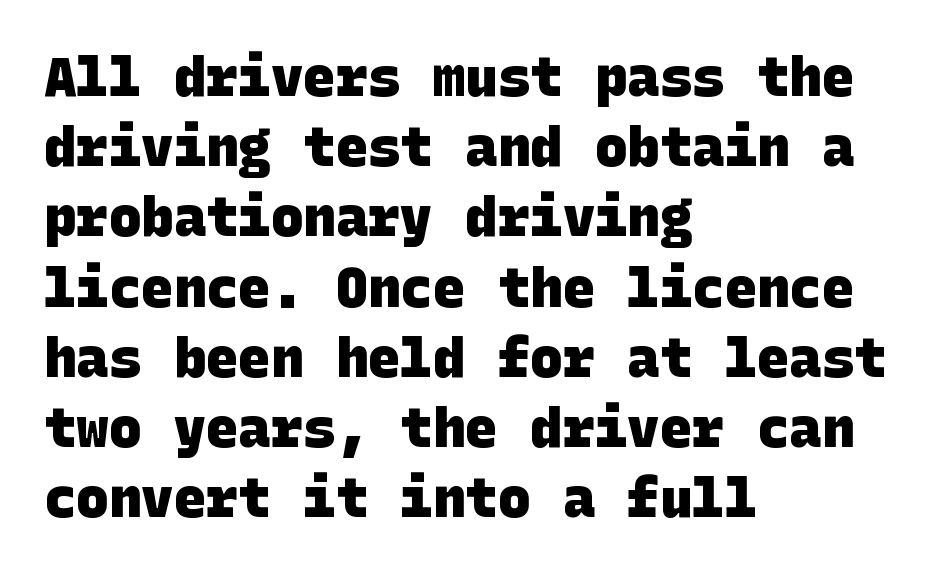
{"serif": "no", "bold": "yes", "weight": "heavy", "width": "normal", "stroke_contrast": "low", "x_height": "large", "underline": "no", "align": "left", "line_spacing": "normal", "line_spacing_ratio": 1.3, "letter_spacing": "normal", "letter_spacing_em": 0.0, "glyph_px": 54}
